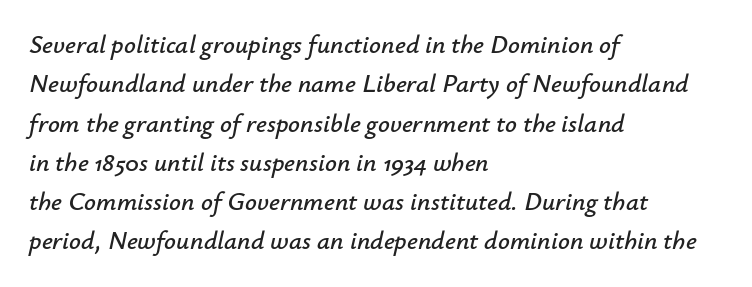
{"italic": "yes", "lean": "right", "slant_degrees": 12, "underline": "no", "align": "left", "line_spacing": "normal", "line_spacing_ratio": 1.51, "letter_spacing": "normal", "letter_spacing_em": 0.0, "glyph_px": 26}
